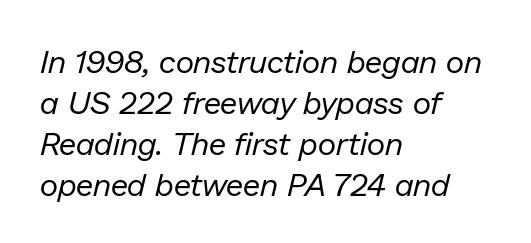
Vertically, the passage feels balanced, rows spaced as you'd expect. Students, note that the glyphs here touch the page at normal intervals. Think standard paragraph weight, or any step lighter than that. The letters advance in unequal steps, a hallmark of proportional type. Style check: oblique. Has an underline been added? It has not.
